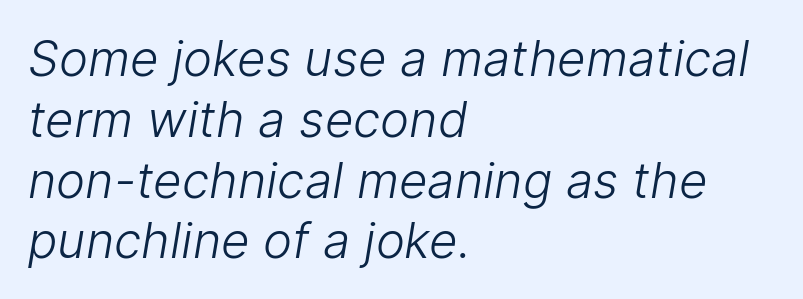
{"serif": "no", "bold": "no", "weight": "light", "width": "normal", "stroke_contrast": "low", "x_height": "medium", "monospaced": "no", "underline": "no", "align": "left", "line_spacing_ratio": 1.24, "letter_spacing": "normal", "letter_spacing_em": 0.0, "glyph_px": 49}
